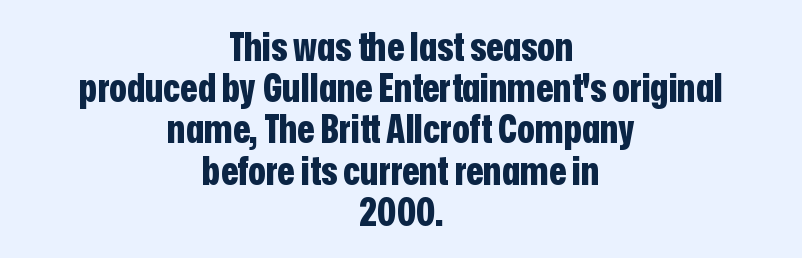
This block would grow much taller if given ordinary leading; it's compressed now. Looks like regular typesetting: each glyph gets only the width it needs. What stands out about the letter spacing? Nothing — it is the standard amount. Letterform terminals end flat and unadorned throughout the passage. Descender tails drop into unmarked territory. You'd pick this weight for a headline — it's a proper bold.
